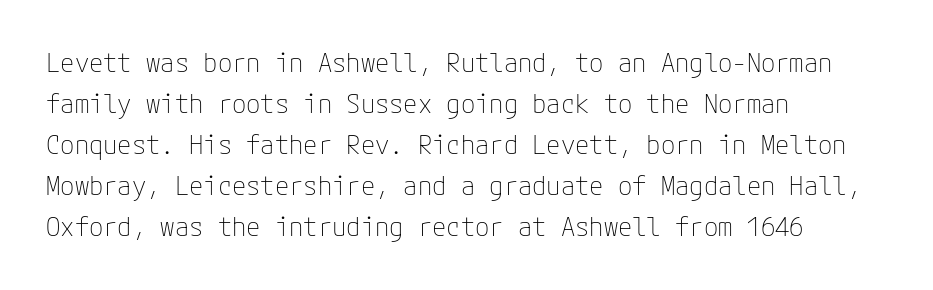
Q: Is the text bold? A: No.
Q: Is the text italic (slanted)? A: No, it is upright.
Q: Is the text underlined? A: No.
Q: How is the paragraph aligned? A: Left-aligned.
Q: Is the spacing between letters normal or unusually wide? A: Normal.
Q: Is the spacing between lines tight, normal or loose? A: Normal.
